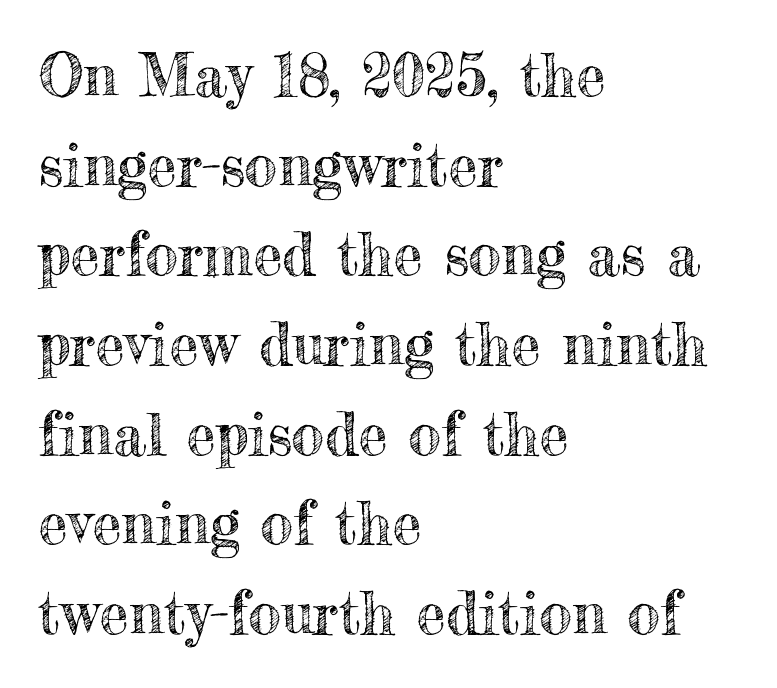
The image shows 59 px text type, upright; set left-aligned, normal line spacing (1.52x), normal letter spacing, not underlined; a small x-height.
